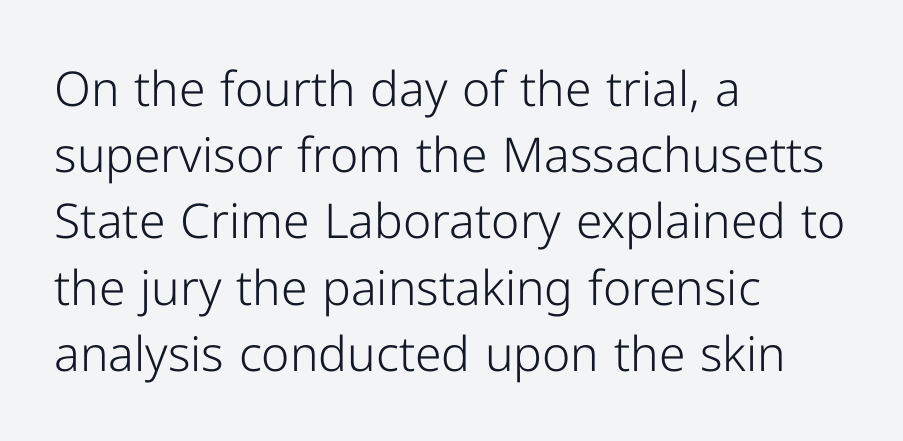
{"serif": "no", "italic": "no", "bold": "no", "weight": "light", "width": "normal", "stroke_contrast": "low", "x_height": "medium", "monospaced": "no", "underline": "no", "align": "left", "line_spacing": "normal", "line_spacing_ratio": 1.38, "letter_spacing": "normal", "letter_spacing_em": 0.0, "glyph_px": 48}
